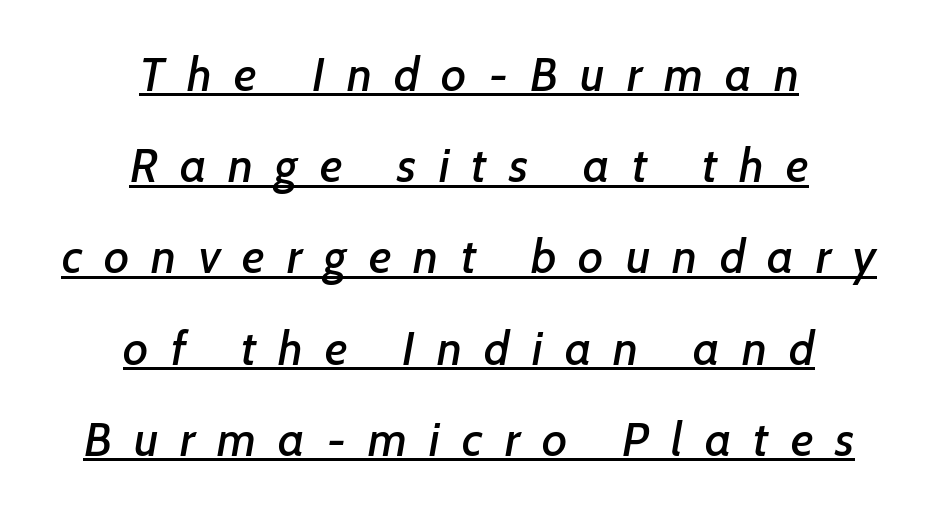
{"serif": "no", "width": "normal", "stroke_contrast": "low", "x_height": "medium", "monospaced": "no", "underline": "yes", "align": "center", "line_spacing": "loose", "line_spacing_ratio": 1.9, "letter_spacing": "wide", "letter_spacing_em": 0.46, "glyph_px": 48}
